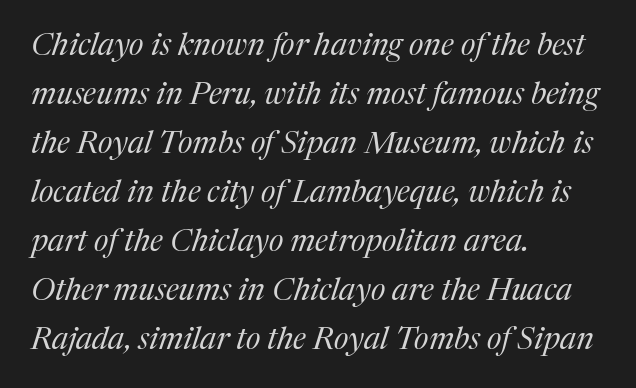
A student would call this left alignment; a typographer would say flush left, rag right. Are there feet on the stems? There are — it's a serif. You can tell it's italic because the verticals aren't actually vertical. Short note: letters normally spaced. Do the characters align in a grid? No, the font is proportional. Stems and bowls with no extra thickness — not bold.
